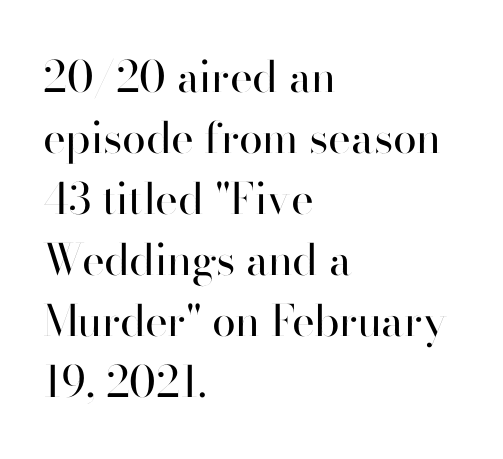
{"serif": "no", "italic": "no", "bold": "no", "weight": "regular", "width": "normal", "stroke_contrast": "high", "x_height": "small", "monospaced": "no", "underline": "no", "align": "left", "line_spacing": "normal", "line_spacing_ratio": 1.42, "letter_spacing": "normal", "letter_spacing_em": 0.0, "glyph_px": 43}
